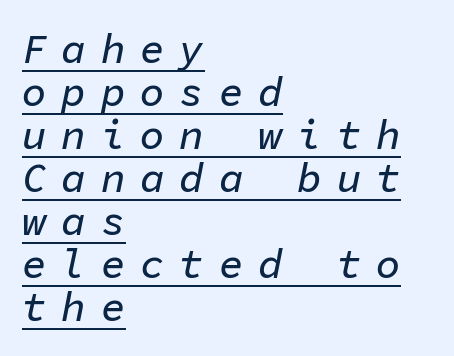
This sample uses expanded letter spacing, leaving extra air between glyphs. Spacing verdict: monospaced, one width for all characters. In terms of posture, this sample is oblique. Honestly, the underline is the first thing you notice here. The typesetter chose a ragged-right arrangement here. Notice how descenders almost collide with the ascenders below — that's tight leading.
